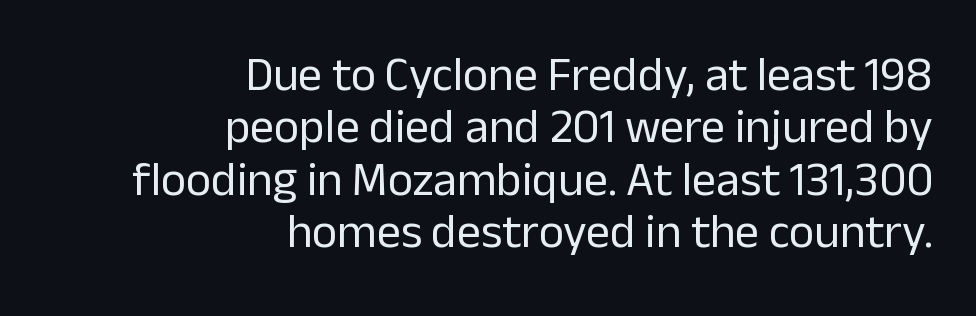
{"serif": "no", "italic": "no", "bold": "no", "weight": "regular", "width": "normal", "stroke_contrast": "low", "x_height": "medium", "monospaced": "no", "underline": "no", "align": "right", "line_spacing": "tight", "line_spacing_ratio": 1.09, "letter_spacing": "normal", "letter_spacing_em": 0.0, "glyph_px": 48}
